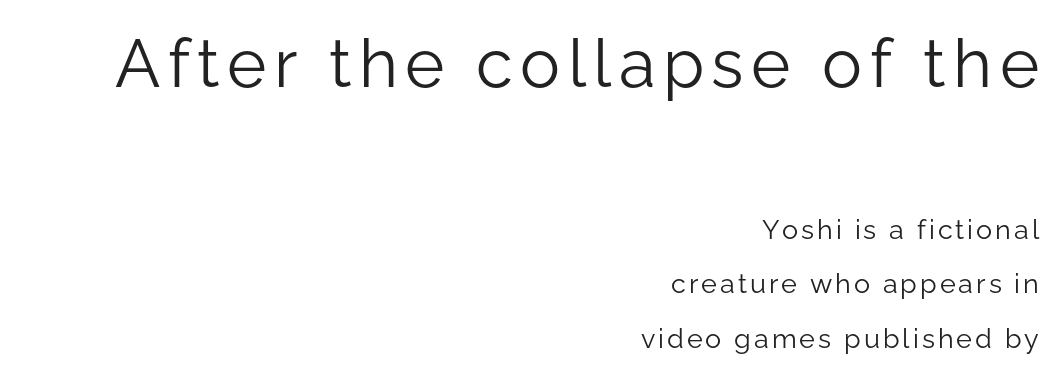
Q: Is the text bold? A: No.
Q: Is the text italic (slanted)? A: No, it is upright.
Q: Is the typeface a serif or a sans-serif typeface? A: Sans-serif.
Q: Is the text underlined? A: No.
Q: How is the paragraph aligned? A: Right-aligned.
Q: Is the spacing between lines tight, normal or loose? A: Loose.
Q: Which block of text is set in a larger size, the first (top) or the second (bottom)? A: The first (top) one.
Q: Width (condensed, normal, or wide)? A: Normal.
Q: Stroke contrast? A: Low.
Q: x-height? A: Medium.
Q: Monospaced? A: No.
